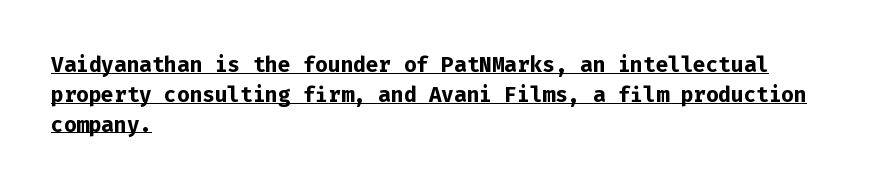
Unlike italic type, these characters show no tilt at all. Left-aligned paragraph, ragged on the right. The typesetting leans heavy: a genuine bold. The space between consecutive lines is moderate. Is the letter spacing exaggerated? No — it looks like the ordinary default.
